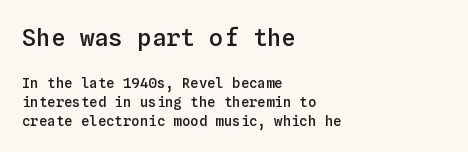
Summary of weight: moderately heavy, a semibold. Letters rest on an invisible, unmarked baseline. Whoever set this chose a conventional vertical rhythm. Each word holds together tightly as a unit, with standard inter-letter gaps. Typesetter's note — upper block bumped up in size, lower block left smaller.
